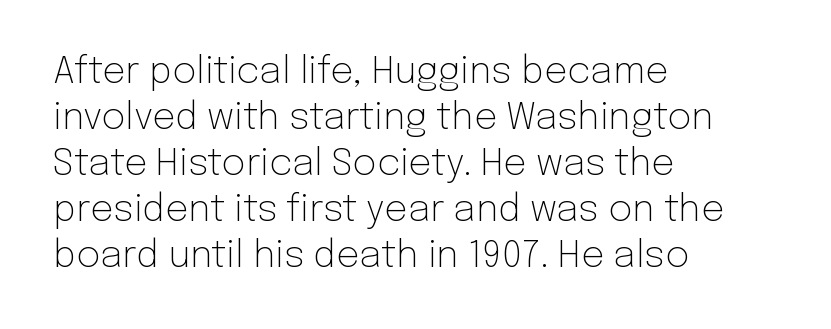
Q: Is the text bold? A: No.
Q: Is the text italic (slanted)? A: No, it is upright.
Q: Is the typeface a serif or a sans-serif typeface? A: Sans-serif.
Q: Is the text underlined? A: No.
Q: How is the paragraph aligned? A: Left-aligned.
Q: Is the spacing between letters normal or unusually wide? A: Normal.
Q: Width (condensed, normal, or wide)? A: Normal.
Q: Stroke contrast? A: Low.
Q: x-height? A: Medium.
Q: Monospaced? A: No.
